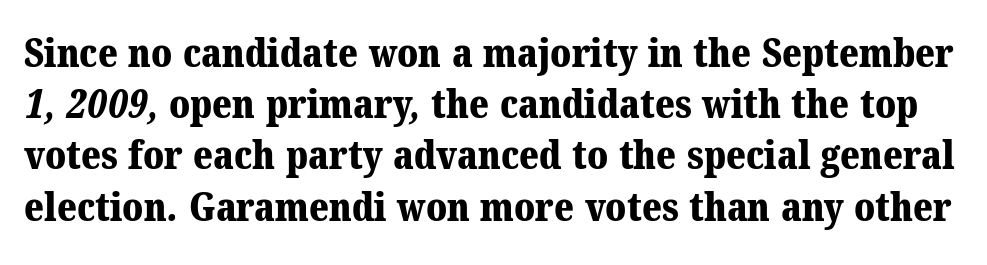
{"serif": "yes", "bold": "yes", "weight": "bold", "width": "normal", "stroke_contrast": "medium", "x_height": "medium", "monospaced": "no", "underline": "no", "line_spacing": "normal", "line_spacing_ratio": 1.28, "letter_spacing": "normal", "letter_spacing_em": 0.0, "glyph_px": 40}
